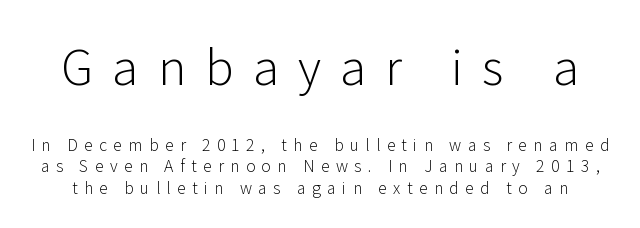
The strokes carry an ordinary text weight at most. The gaps between neighbouring characters are conspicuously large. A typesetter would mark this as roman, not italic. The vertical gap from one line to the next is medium. Serifs: no, the terminals of the letterforms are clean. The gap between lines stays unmarked.
